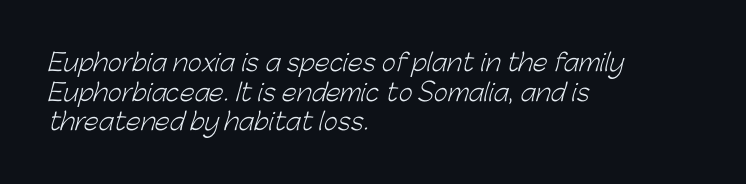
Q: Is the text bold? A: No.
Q: Is the text underlined? A: No.
Q: How is the paragraph aligned? A: Left-aligned.
Q: Is the spacing between letters normal or unusually wide? A: Normal.
